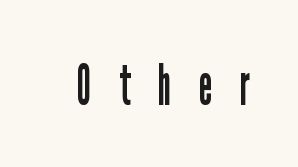
What stands out about the letter spacing? Its width — letters are far apart. Posture: upright roman. This sample has the flowing, uneven cadence of proportional lettering. The weight tops out at a normal text grade. The space directly below the letters is spotless. The letters carry no serifs — their stems end cleanly without finishing strokes.
